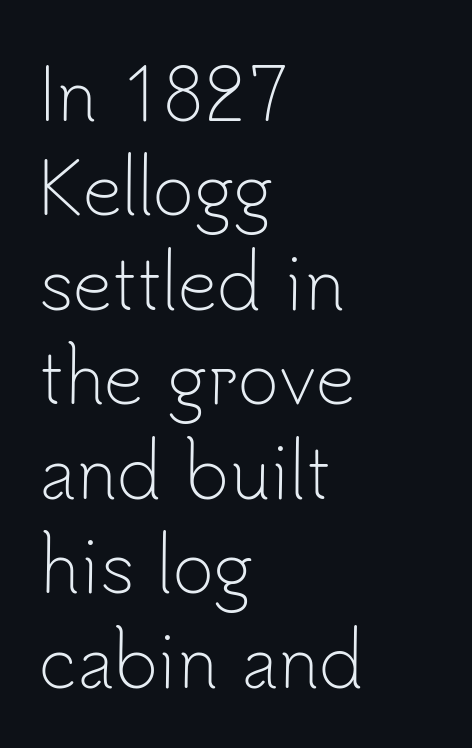
Serifs: no, the terminals of the letterforms are clean. One glance says typical: line gaps are just what's usual. Vertical strokes here are truly vertical. The letters advance in unequal steps, a hallmark of proportional type. Honestly, there is no underline to notice here at all.
